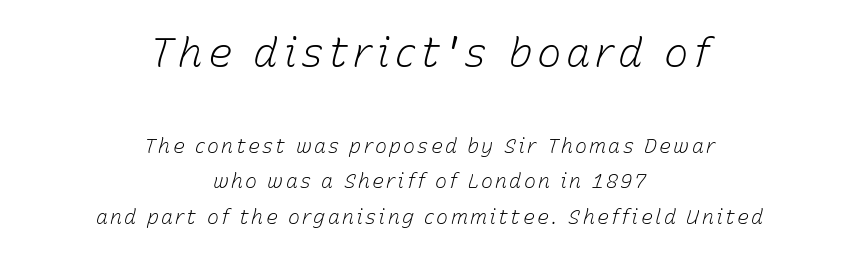
This layout puts the oversized block above and the modest block below. The typesetting does not lean heavy: it is not bold. Do the characters align in a grid? No, the font is proportional. Designer's note — italics engaged. The paragraph has two soft edges and a firm central axis.
